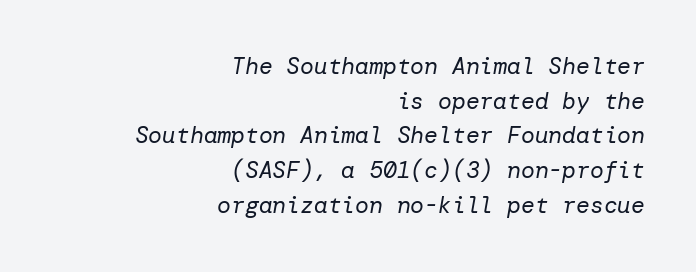
Normally led — the rows are evenly, conventionally spaced. Has an underline been added? It has not. Counters stay open thanks to moderate or lighter strokes. Notice how the stems are inclined rather than vertical — that's the hallmark of italics.
